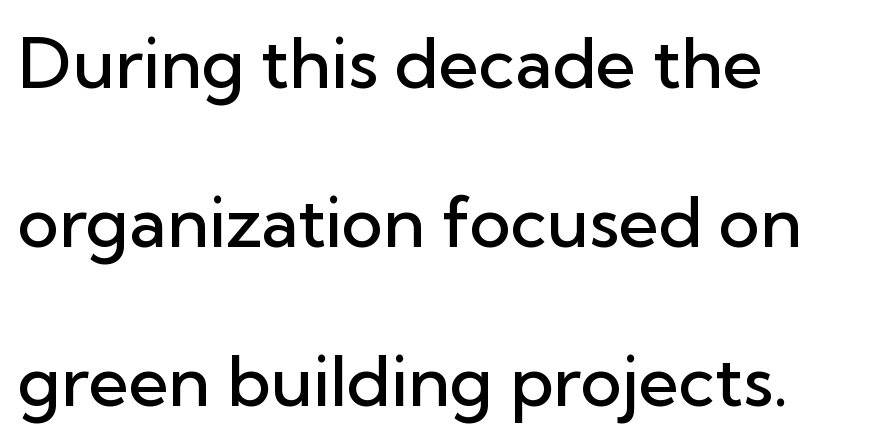
Upright lettering throughout. These lines stand farther apart than default settings would place them. Observe the ordinary spacing: letters are neighbours, not strangers. The passage shown is semibold, sitting just below true bold.
